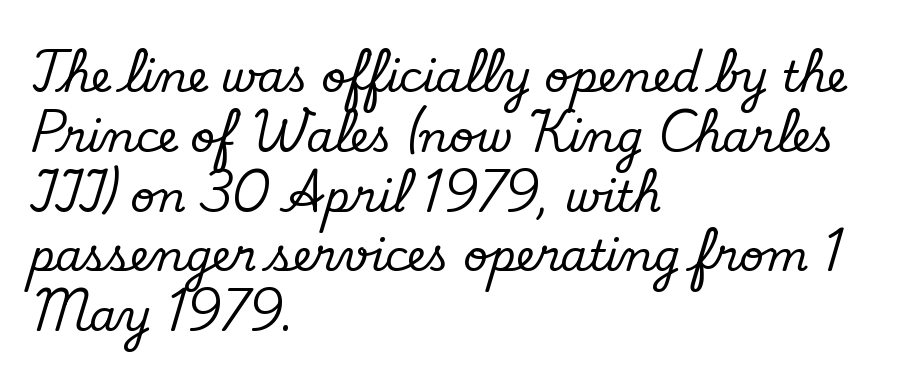
Q: Is the text italic (slanted)? A: Yes.
Q: Is the typeface a serif or a sans-serif typeface? A: Serif.
Q: Is the text underlined? A: No.
Q: How is the paragraph aligned? A: Left-aligned.
Q: Is the spacing between letters normal or unusually wide? A: Normal.
Q: Is the spacing between lines tight, normal or loose? A: Normal.
Q: Width (condensed, normal, or wide)? A: Normal.
Q: Stroke contrast? A: Low.
Q: x-height? A: Small.
Q: Monospaced? A: No.
